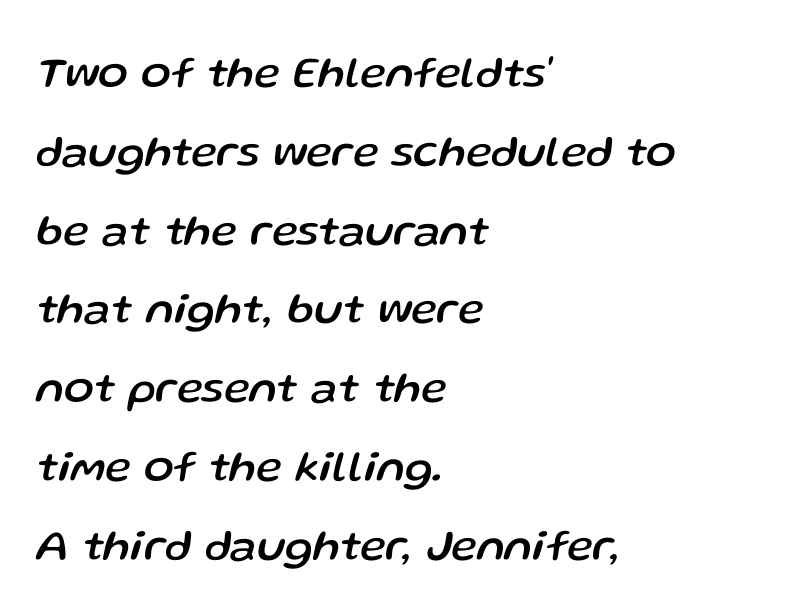
Q: Is the text italic (slanted)? A: Yes, it leans right by about 13 degrees.
Q: Is the text underlined? A: No.
Q: How is the paragraph aligned? A: Left-aligned.
Q: Is the spacing between letters normal or unusually wide? A: Normal.
Q: Width (condensed, normal, or wide)? A: Normal.
Q: Stroke contrast? A: Low.
Q: x-height? A: Medium.
Q: Monospaced? A: No.
